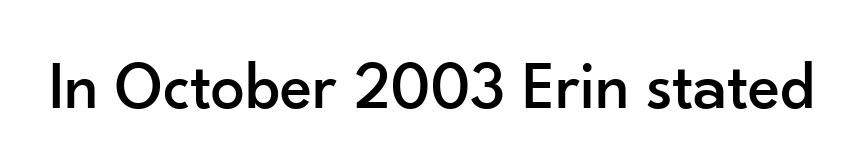
Q: Is the text italic (slanted)? A: No, it is upright.
Q: Is the typeface a serif or a sans-serif typeface? A: Sans-serif.
Q: Is the text underlined? A: No.
Q: Is the spacing between letters normal or unusually wide? A: Normal.
Q: Width (condensed, normal, or wide)? A: Normal.
Q: Stroke contrast? A: Low.
Q: x-height? A: Small.
Q: Monospaced? A: No.
